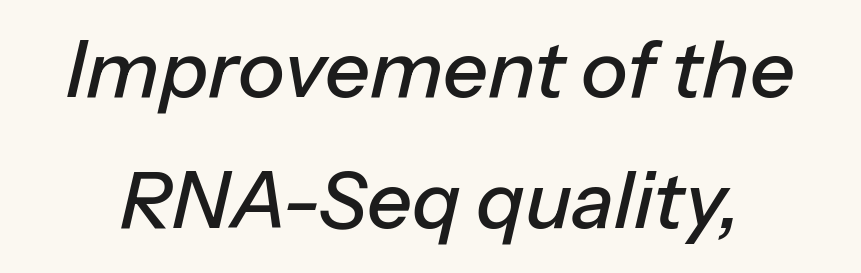
The image shows 79 px text type, italic (leaning right); set normal line spacing (1.66x), normal letter spacing, not underlined; low stroke contrast and a medium x-height.
